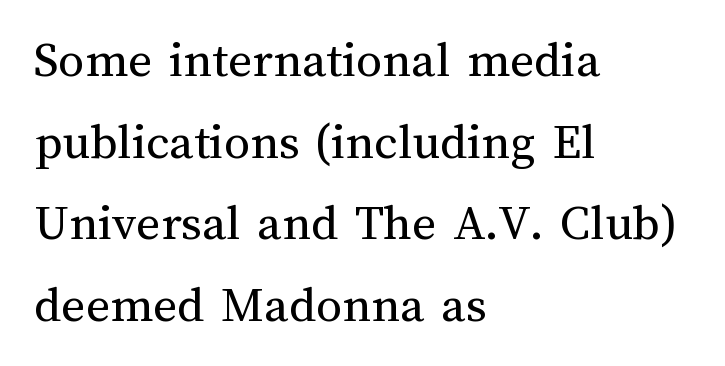
{"italic": "no", "bold": "no", "weight": "regular", "width": "normal", "stroke_contrast": "medium", "x_height": "medium", "monospaced": "no", "underline": "no", "align": "left", "line_spacing": "normal", "line_spacing_ratio": 1.57, "letter_spacing": "normal", "letter_spacing_em": 0.0, "glyph_px": 52}
